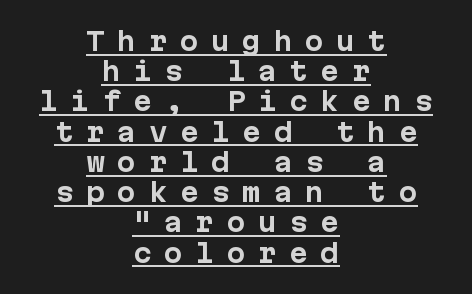
Q: Is the text bold? A: Yes.
Q: Is the text italic (slanted)? A: No, it is upright.
Q: Is the text underlined? A: Yes.
Q: How is the paragraph aligned? A: Centered.
Q: Is the spacing between letters normal or unusually wide? A: Unusually wide.
